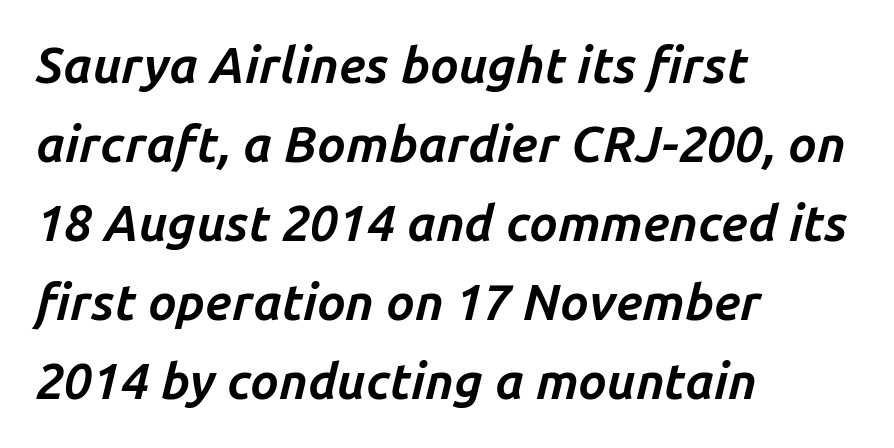
The image shows 50 px bold type, italic (leaning right); set left-aligned, normal line spacing (1.58x), normal letter spacing, not underlined; low stroke contrast and a medium x-height.
